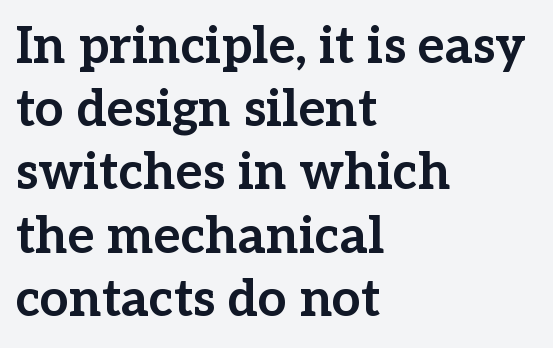
The image shows 51 px bold serif type, upright; set left-aligned, line spacing 1.24x, normal letter spacing, not underlined; low stroke contrast and a medium x-height.
